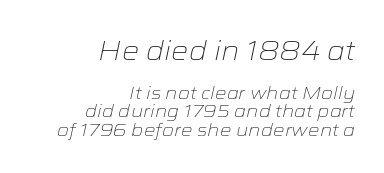
{"italic": "yes", "lean": "right", "slant_degrees": 12, "bold": "no", "underline": "no", "align": "right", "line_spacing": "tight", "line_spacing_ratio": 1.02, "letter_spacing": "normal", "letter_spacing_em": 0.0, "larger_block": "first", "size_ratio": 1.5, "glyph_px": 27}
